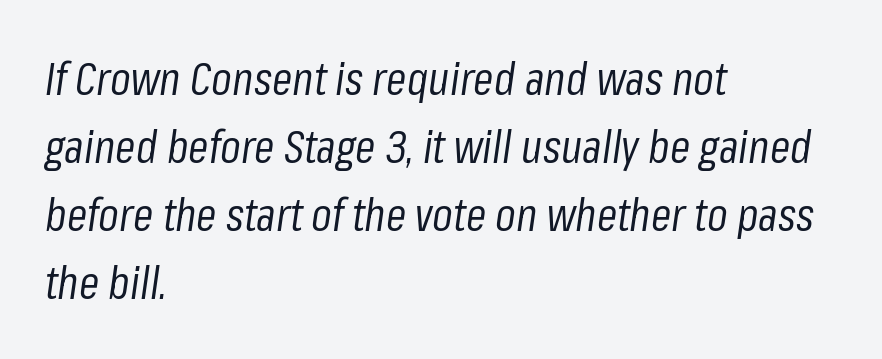
The image shows 46 px regular-weight, condensed type, italic (leaning right); set left-aligned, normal line spacing (1.48x), normal letter spacing, not underlined; low stroke contrast and a medium x-height.
